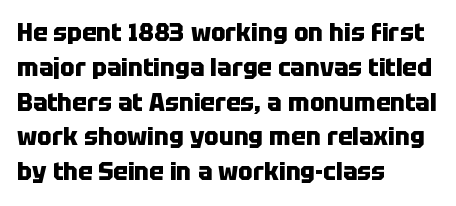
The image shows 24 px bold type, upright; set left-aligned, normal line spacing (1.45x), normal letter spacing, not underlined.
